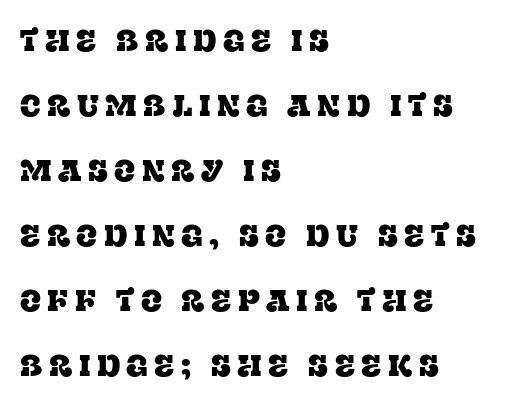
Q: Is the text italic (slanted)? A: No, it is upright.
Q: Is the typeface a serif or a sans-serif typeface? A: Serif.
Q: Is the text underlined? A: No.
Q: How is the paragraph aligned? A: Left-aligned.
Q: Is the spacing between letters normal or unusually wide? A: Unusually wide.
Q: Is the spacing between lines tight, normal or loose? A: Loose.
Q: Width (condensed, normal, or wide)? A: Normal.
Q: Stroke contrast? A: Low.
Q: x-height? A: Large.
Q: Monospaced? A: No.
